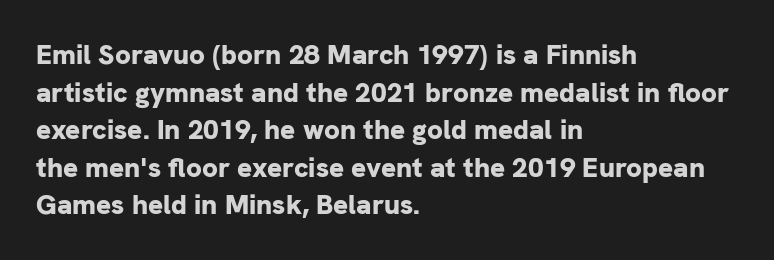
Q: Is the text bold? A: Yes.
Q: Is the text italic (slanted)? A: No, it is upright.
Q: Is the typeface a serif or a sans-serif typeface? A: Sans-serif.
Q: Is the text underlined? A: No.
Q: How is the paragraph aligned? A: Left-aligned.
Q: Is the spacing between letters normal or unusually wide? A: Normal.
Q: Is the spacing between lines tight, normal or loose? A: Normal.
Q: Width (condensed, normal, or wide)? A: Normal.
Q: Stroke contrast? A: Low.
Q: x-height? A: Medium.
Q: Monospaced? A: No.
